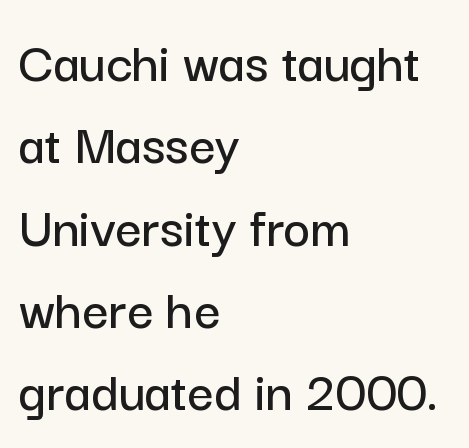
{"serif": "no", "italic": "no", "width": "normal", "stroke_contrast": "low", "x_height": "medium", "monospaced": "no", "underline": "no", "align": "left", "line_spacing": "normal", "line_spacing_ratio": 1.42, "letter_spacing": "normal", "letter_spacing_em": 0.0, "glyph_px": 58}
